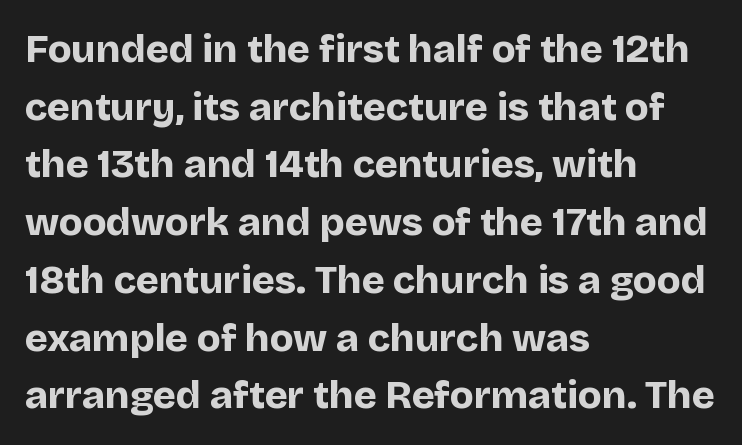
The image shows 39 px bold sans-serif type, upright; set left-aligned, normal line spacing (1.48x), normal letter spacing, not underlined; low stroke contrast and a large x-height.
